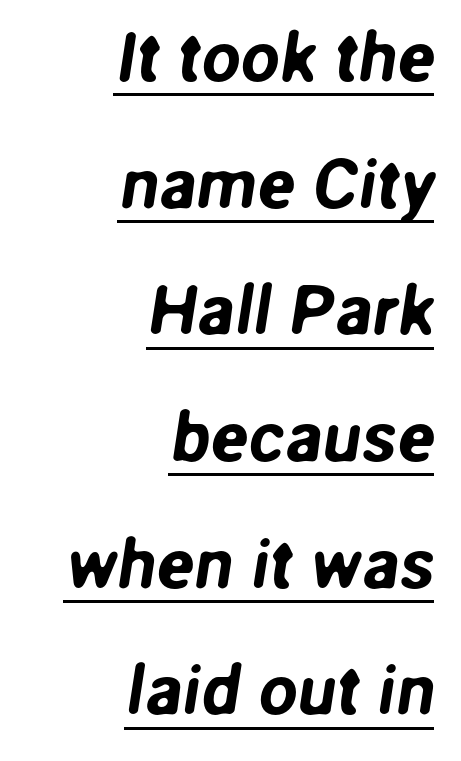
Q: Is the typeface a serif or a sans-serif typeface? A: Sans-serif.
Q: Is the text underlined? A: Yes.
Q: How is the paragraph aligned? A: Right-aligned.
Q: Is the spacing between letters normal or unusually wide? A: Normal.
Q: Width (condensed, normal, or wide)? A: Normal.
Q: Stroke contrast? A: Low.
Q: x-height? A: Medium.
Q: Monospaced? A: No.
